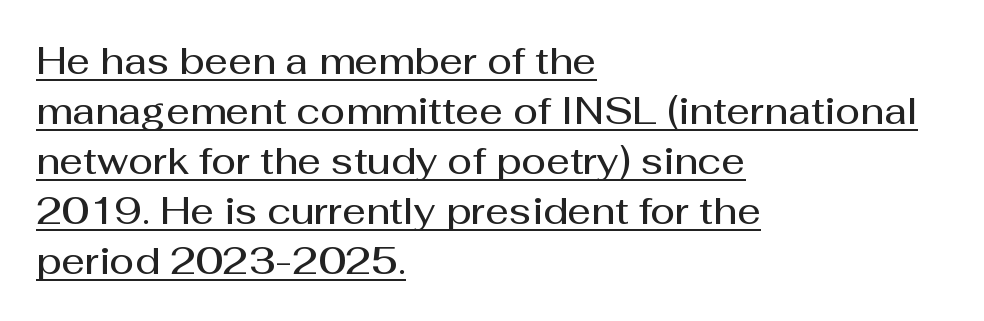
The image shows 37 px semibold sans-serif type, upright; set left-aligned, normal line spacing (1.35x), normal letter spacing, underlined; medium stroke contrast and a medium x-height.
